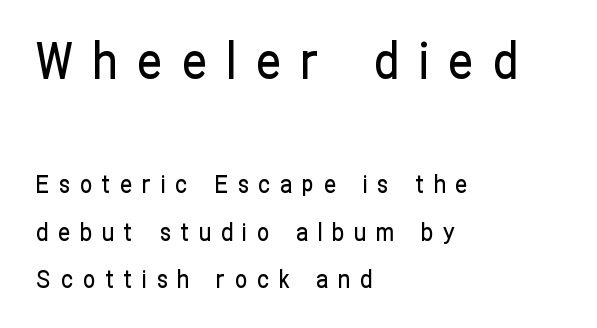
The image shows 49 px condensed sans-serif type, upright; set left-aligned, loose line spacing (1.98x), unusually wide letter spacing (+0.41 em), not underlined; the first (top) block is 2.04x larger; low stroke contrast and a medium x-height.
